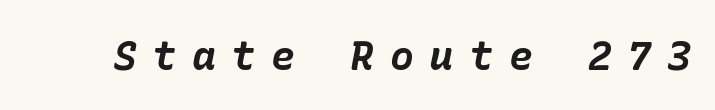
If you drew a line through each stem, it would be angled. This rendering widens character spacing well past its baseline value. Check under the words: just untouched page. These words are printed bold, with thick strokes throughout.
